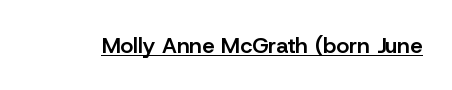
{"italic": "no", "bold": "semi", "underline": "yes", "letter_spacing": "normal", "letter_spacing_em": 0.0, "glyph_px": 22}
